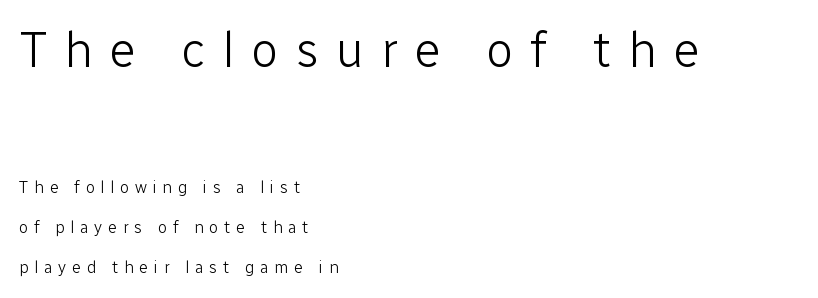
Q: Is the text bold? A: No.
Q: Is the text italic (slanted)? A: No, it is upright.
Q: Is the typeface a serif or a sans-serif typeface? A: Sans-serif.
Q: Is the text underlined? A: No.
Q: How is the paragraph aligned? A: Left-aligned.
Q: Is the spacing between letters normal or unusually wide? A: Unusually wide.
Q: Is the spacing between lines tight, normal or loose? A: Loose.
Q: Which block of text is set in a larger size, the first (top) or the second (bottom)? A: The first (top) one.
Q: Width (condensed, normal, or wide)? A: Normal.
Q: Stroke contrast? A: Low.
Q: x-height? A: Medium.
Q: Monospaced? A: No.
